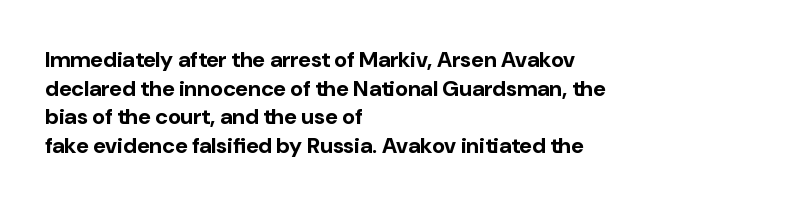
Teacher's note: observe the even left margin — that is flush-left alignment. You can tell it's not italic because the verticals are truly vertical. Words float on clear page, feet unadorned. The letterforms sit shoulder to shoulder at normal distance.
